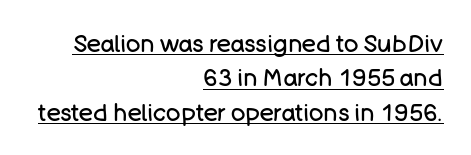
Q: Is the text bold? A: No.
Q: Is the text italic (slanted)? A: No, it is upright.
Q: Is the text underlined? A: Yes.
Q: How is the paragraph aligned? A: Right-aligned.
Q: Is the spacing between letters normal or unusually wide? A: Normal.
Q: Is the spacing between lines tight, normal or loose? A: Normal.
